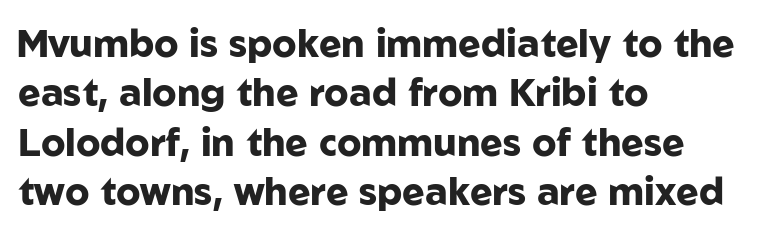
Q: Is the text bold? A: Yes.
Q: Is the text italic (slanted)? A: No, it is upright.
Q: Is the typeface a serif or a sans-serif typeface? A: Sans-serif.
Q: Is the text underlined? A: No.
Q: How is the paragraph aligned? A: Left-aligned.
Q: Is the spacing between letters normal or unusually wide? A: Normal.
Q: Is the spacing between lines tight, normal or loose? A: Normal.
Q: Width (condensed, normal, or wide)? A: Normal.
Q: Stroke contrast? A: Low.
Q: x-height? A: Medium.
Q: Monospaced? A: No.
